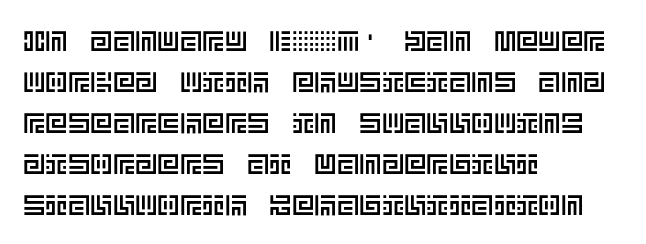
The setting favours the left margin, as ordinary paragraphs usually do. The gaps between neighbouring characters are ordinary and unremarkable. Successive baselines arrive at the customary interval. Upright lettering throughout. Only glyphs here, with clear space below each row.
